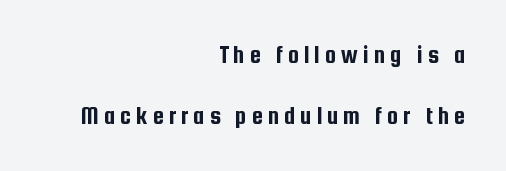
The image shows 25 px text type, upright; set right-aligned, loose line spacing (2.45x), unusually wide letter spacing (+0.2 em), not underlined.
